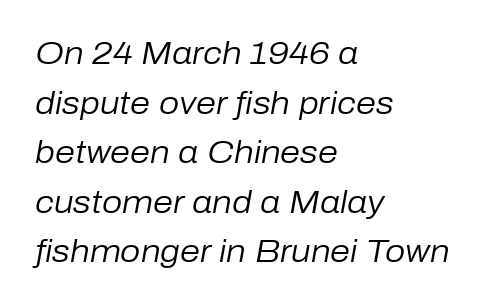
The image shows 32 px regular-weight type, italic (leaning right); set left-aligned, normal line spacing (1.55x), normal letter spacing, not underlined; low stroke contrast and a medium x-height.
